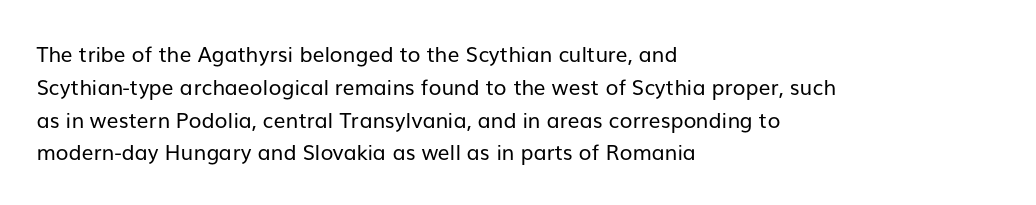
Q: Is the text bold? A: No.
Q: Is the text italic (slanted)? A: No, it is upright.
Q: Is the text underlined? A: No.
Q: How is the paragraph aligned? A: Left-aligned.
Q: Is the spacing between letters normal or unusually wide? A: Normal.
Q: Is the spacing between lines tight, normal or loose? A: Normal.
